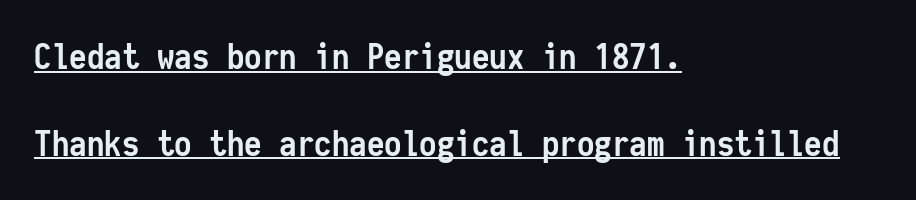
Q: Is the text bold? A: Yes.
Q: Is the text italic (slanted)? A: No, it is upright.
Q: Is the typeface a serif or a sans-serif typeface? A: Sans-serif.
Q: Is the text underlined? A: Yes.
Q: How is the paragraph aligned? A: Left-aligned.
Q: Is the spacing between letters normal or unusually wide? A: Normal.
Q: Is the spacing between lines tight, normal or loose? A: Loose.
Q: Width (condensed, normal, or wide)? A: Condensed.
Q: Stroke contrast? A: Low.
Q: x-height? A: Medium.
Q: Monospaced? A: Yes.
